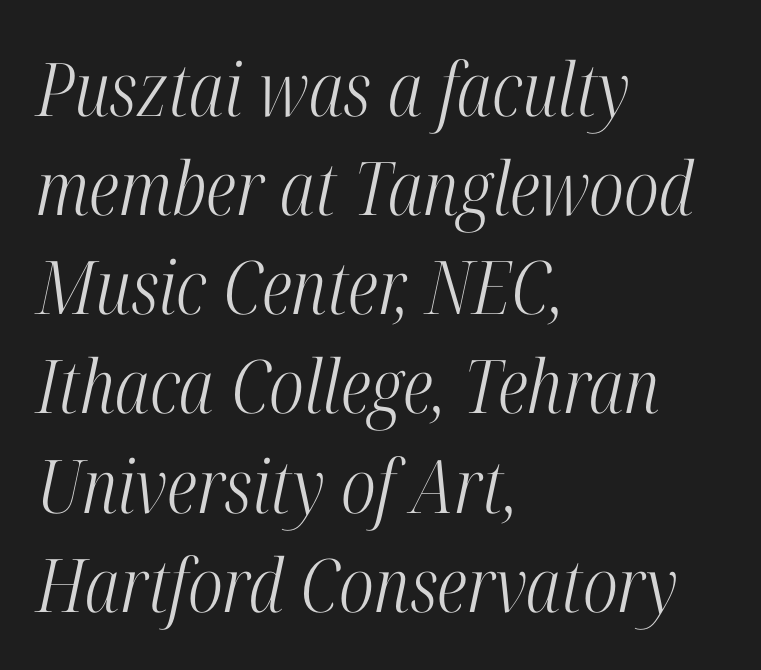
Q: Is the text bold? A: No.
Q: Is the text italic (slanted)? A: Yes, it leans right by about 12 degrees.
Q: Is the typeface a serif or a sans-serif typeface? A: Serif.
Q: Is the text underlined? A: No.
Q: How is the paragraph aligned? A: Left-aligned.
Q: Is the spacing between letters normal or unusually wide? A: Normal.
Q: Is the spacing between lines tight, normal or loose? A: Normal.
Q: Width (condensed, normal, or wide)? A: Condensed.
Q: Stroke contrast? A: High.
Q: x-height? A: Medium.
Q: Monospaced? A: No.
